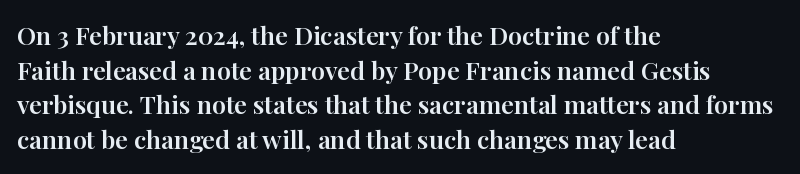
{"italic": "no", "underline": "no", "align": "left", "line_spacing": "normal", "line_spacing_ratio": 1.39, "letter_spacing": "normal", "letter_spacing_em": 0.0, "glyph_px": 25}
